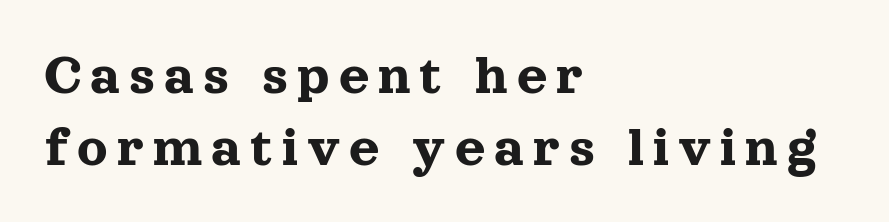
The image shows 59 px serif type, upright; set left-aligned, line spacing 1.22x, not underlined; a medium x-height.
